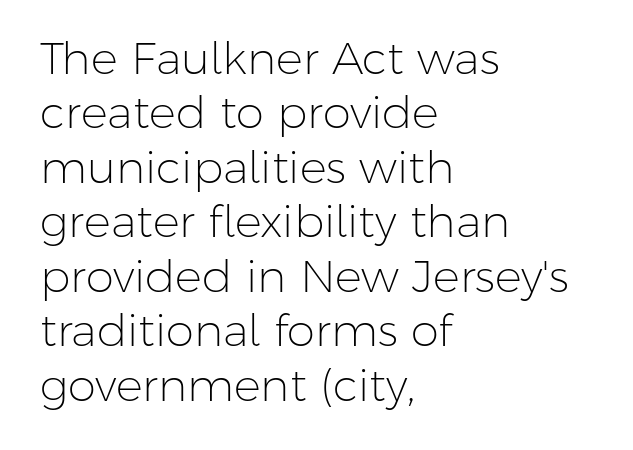
The image shows 45 px light sans-serif type, upright; set left-aligned, line spacing 1.21x, normal letter spacing, not underlined; low stroke contrast and a medium x-height.
